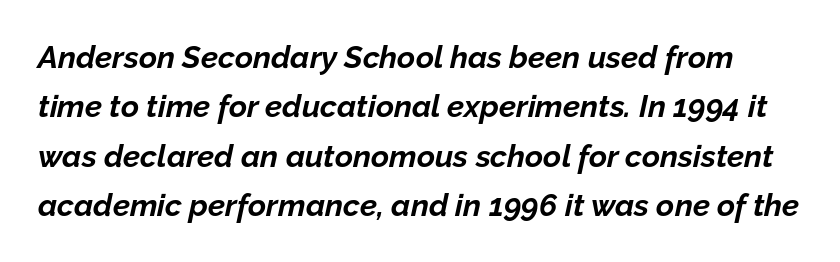
{"italic": "yes", "lean": "right", "slant_degrees": 12, "bold": "yes", "weight": "bold", "width": "normal", "stroke_contrast": "low", "x_height": "medium", "monospaced": "no", "underline": "no", "line_spacing": "normal", "line_spacing_ratio": 1.59, "letter_spacing": "normal", "letter_spacing_em": 0.0, "glyph_px": 31}
